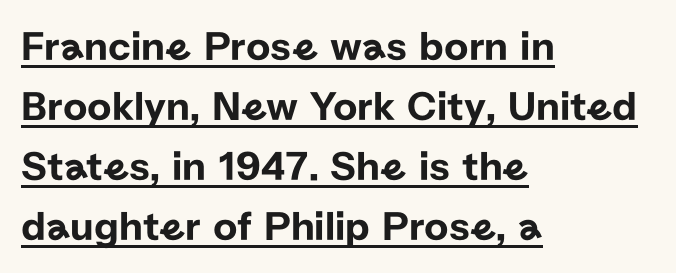
Italic: no, the glyphs are upright roman. Look at the tracking — it's just the regular setting, nothing added. Character widths vary here, with narrow letters taking less room than wide ones. The lines are quadded left.
